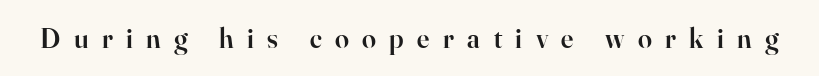
Q: Is the text bold? A: Semi-bold.
Q: Is the text italic (slanted)? A: No, it is upright.
Q: Is the typeface a serif or a sans-serif typeface? A: Serif.
Q: Is the text underlined? A: No.
Q: Is the spacing between letters normal or unusually wide? A: Unusually wide.
Q: Width (condensed, normal, or wide)? A: Normal.
Q: Stroke contrast? A: High.
Q: x-height? A: Small.
Q: Monospaced? A: No.
